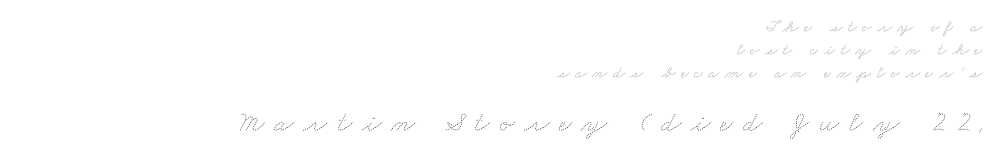
Any mark beneath the type? The region is blank. The letters look calm and open, with moderate or lighter stems. This sample is right-justified, so line beginnings fall wherever the words allow. Which of the two is more prominent by size? The second, at the bottom. Honestly, the letter spacing is so wide it's the main thing you notice. A typesetter would call this proportional, since set widths differ per character.
